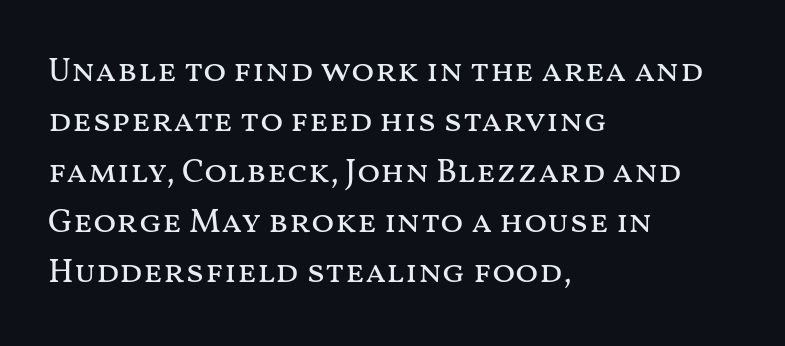
Left-aligned paragraph, ragged on the right. On a weight scale, this lands at 450 or below. Just letters on the line, the space beneath them empty. Vertical strokes here are truly vertical.
